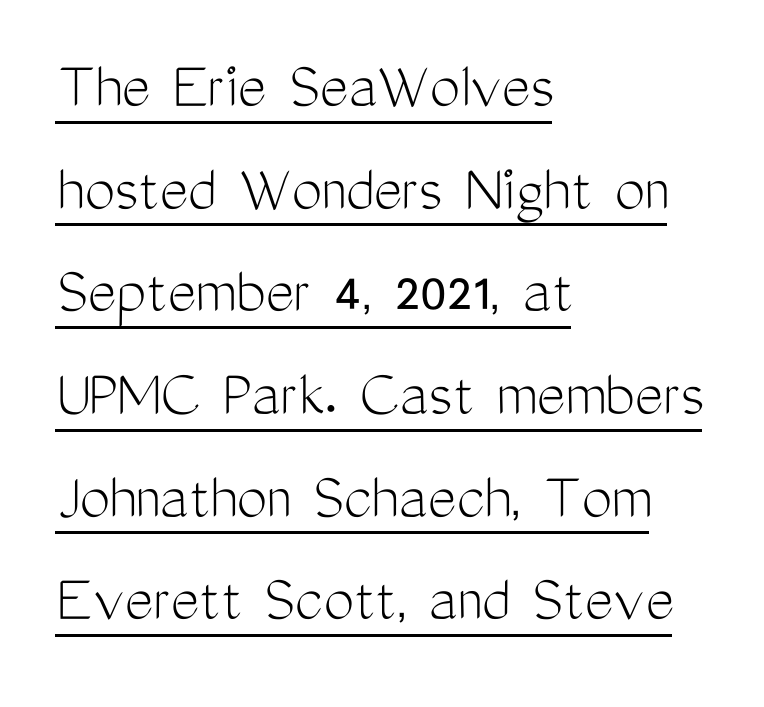
Q: Is the text bold? A: No.
Q: Is the text italic (slanted)? A: No, it is upright.
Q: Is the typeface a serif or a sans-serif typeface? A: Sans-serif.
Q: Is the text underlined? A: Yes.
Q: How is the paragraph aligned? A: Left-aligned.
Q: Is the spacing between letters normal or unusually wide? A: Normal.
Q: Is the spacing between lines tight, normal or loose? A: Normal.
Q: Width (condensed, normal, or wide)? A: Condensed.
Q: Stroke contrast? A: Medium.
Q: x-height? A: Medium.
Q: Monospaced? A: No.
